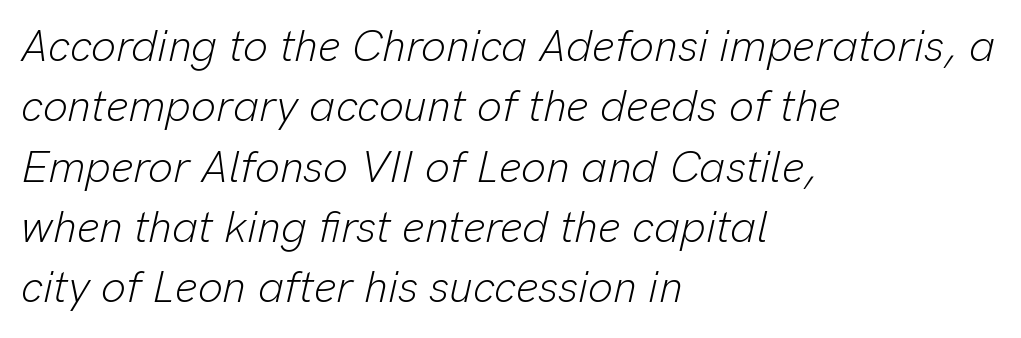
No heavy texture on the line: the type isn't bold. Underlining? Definitely not there. The passage shown leans; its letterforms are oblique. This rendering leaves character spacing at its baseline value. Is this a fixed-width face? No — the glyphs have proportional, varying widths.
